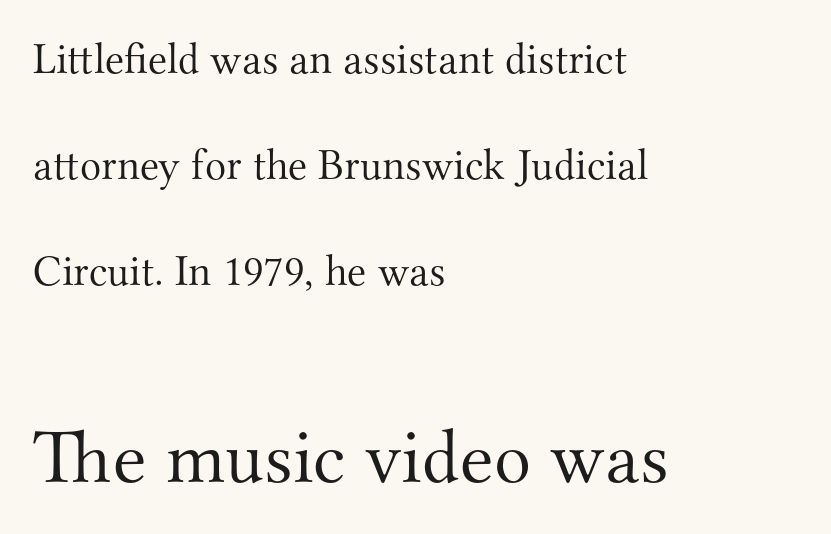
The image shows 77 px light serif type, upright; set left-aligned, loose line spacing (2.41x), normal letter spacing, not underlined; the second (bottom) block is 1.75x larger; medium stroke contrast and a small x-height.
